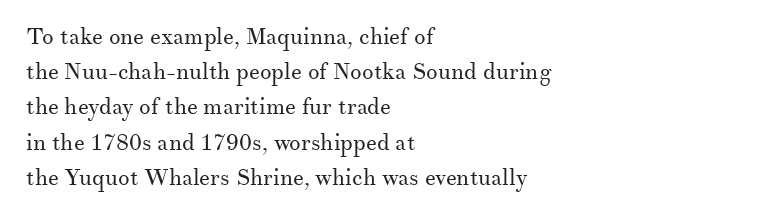
{"italic": "no", "bold": "no", "underline": "no", "align": "left", "line_spacing": "normal", "line_spacing_ratio": 1.53, "letter_spacing": "normal", "letter_spacing_em": 0.0, "glyph_px": 23}
